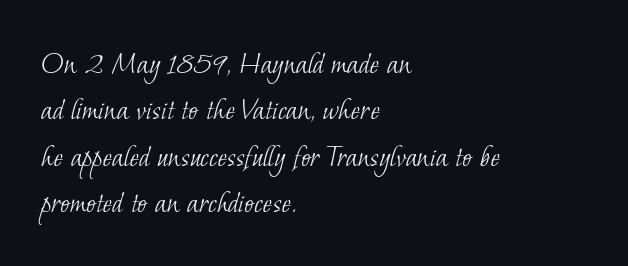
{"serif": "yes", "bold": "no", "weight": "light", "width": "normal", "stroke_contrast": "low", "x_height": "small", "monospaced": "no", "underline": "no", "align": "left", "line_spacing": "normal", "line_spacing_ratio": 1.45, "letter_spacing": "normal", "letter_spacing_em": 0.0, "glyph_px": 32}
